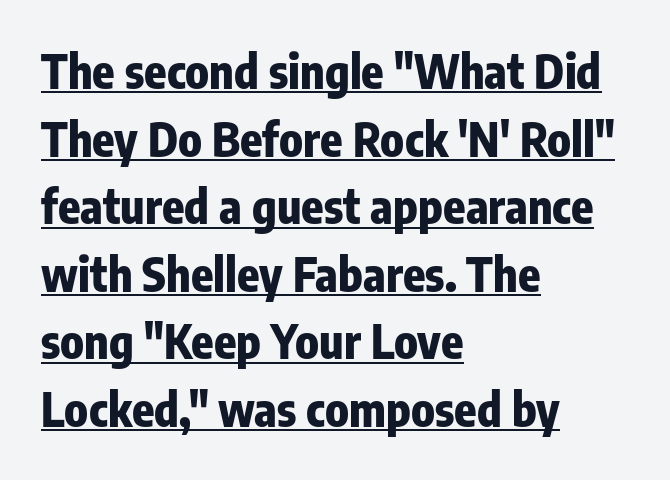
The image shows 46 px heavy, condensed sans-serif type, upright; set left-aligned, normal line spacing (1.47x), normal letter spacing, underlined; low stroke contrast and a medium x-height.
